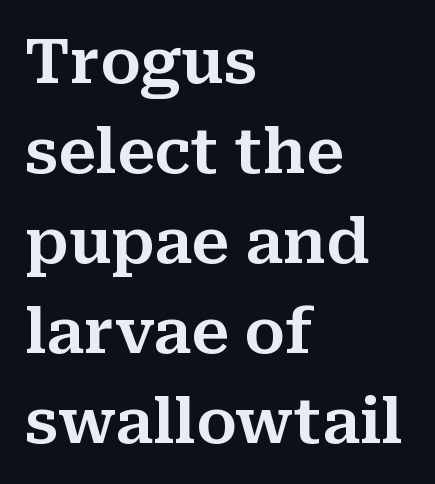
This block has exactly the height ordinary leading produces. Old-style or modern, the face here clearly has serifs. Spacing verdict: proportional, widths tailored to each character. Nobody touched the tracking dial on this one. Lines of text with bare space underneath.
